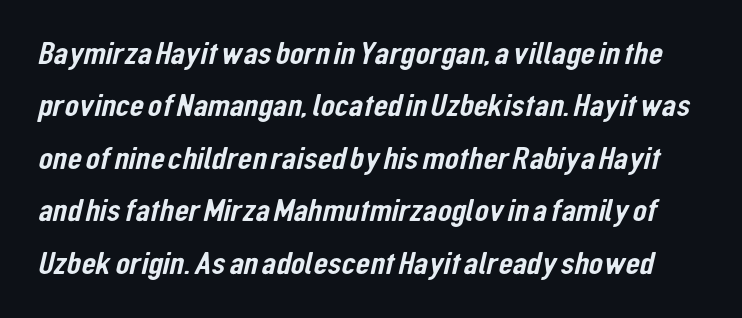
Q: Is the typeface a serif or a sans-serif typeface? A: Sans-serif.
Q: Is the text underlined? A: No.
Q: Is the spacing between letters normal or unusually wide? A: Normal.
Q: Is the spacing between lines tight, normal or loose? A: Normal.
Q: Width (condensed, normal, or wide)? A: Condensed.
Q: Stroke contrast? A: Low.
Q: x-height? A: Medium.
Q: Monospaced? A: No.
